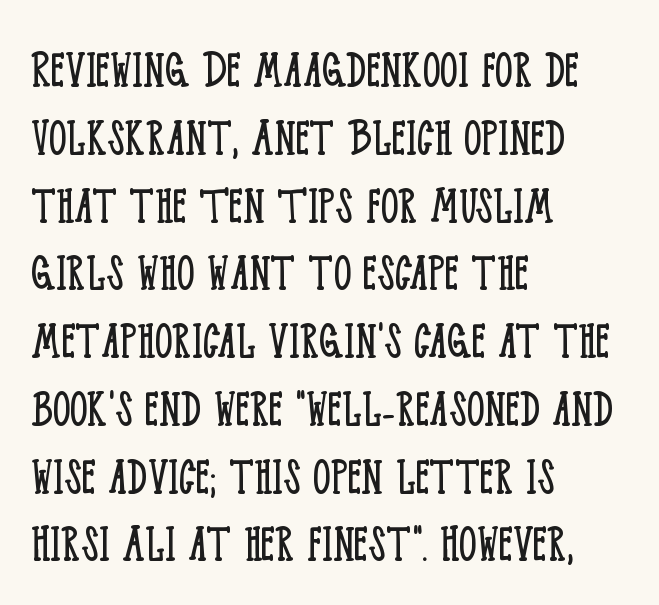
The typeface has the unassuming heft of standard copy or less. Does the copy run flush right? No — it runs flush left. The strip under each line holds only bare page. Words appear dense and cohesive because spacing is normal. Posture: straight, roman, zero tilt.
